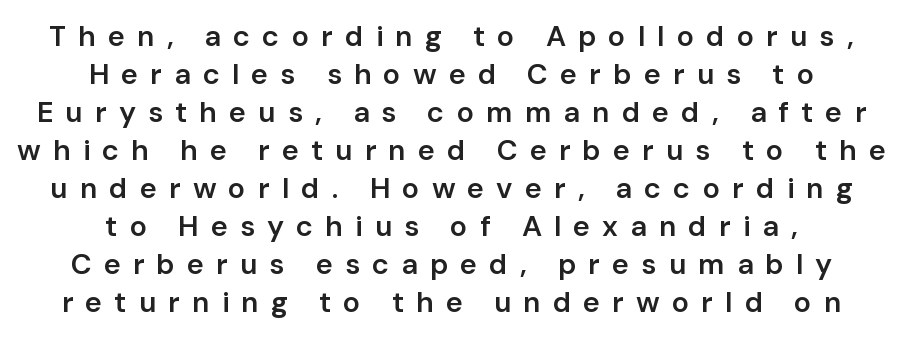
Q: Is the text bold? A: Semi-bold.
Q: Is the text italic (slanted)? A: No, it is upright.
Q: Is the typeface a serif or a sans-serif typeface? A: Sans-serif.
Q: Is the text underlined? A: No.
Q: How is the paragraph aligned? A: Centered.
Q: Is the spacing between letters normal or unusually wide? A: Unusually wide.
Q: Is the spacing between lines tight, normal or loose? A: Normal.
Q: Width (condensed, normal, or wide)? A: Normal.
Q: Stroke contrast? A: Low.
Q: x-height? A: Medium.
Q: Monospaced? A: No.
